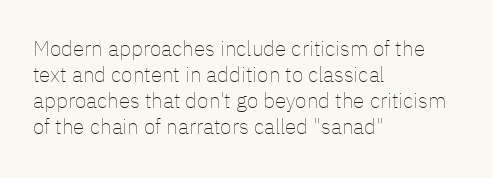
The typography opts for an upright posture over an oblique one. Unmarked baselines from the first word to the last. Students, note that the glyphs here touch the page at normal intervals. Which margin do the lines hug? The left one — the right edge is uneven. The typesetting does not lean heavy: it is not bold.
